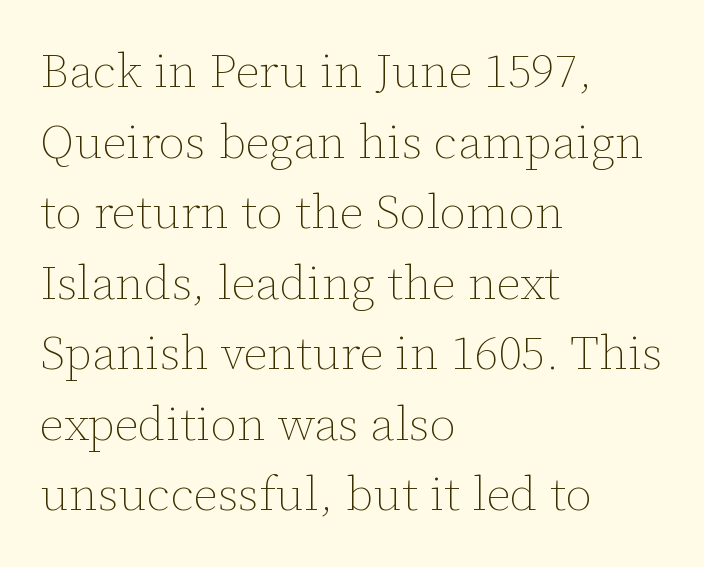
It's the straight-up-and-down kind of type. The face used here is proportionally spaced, like ordinary book or web type. The space between consecutive lines is moderate. Ink coverage per letter is moderate at most. The typesetter chose a ragged-right arrangement here. Spacing between characters is what you'd get straight out of the box.
